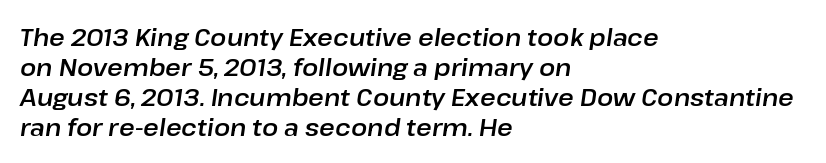
Q: Is the text italic (slanted)? A: Yes, it leans right by about 8 degrees.
Q: Is the text underlined? A: No.
Q: How is the paragraph aligned? A: Left-aligned.
Q: Is the spacing between letters normal or unusually wide? A: Normal.
Q: Is the spacing between lines tight, normal or loose? A: Normal.
